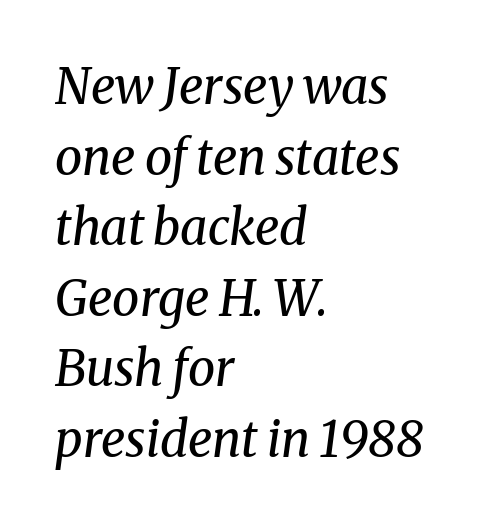
The image shows 49 px regular-weight serif type, italic (leaning right); set left-aligned, normal line spacing (1.44x), normal letter spacing, not underlined; medium stroke contrast and a medium x-height.
